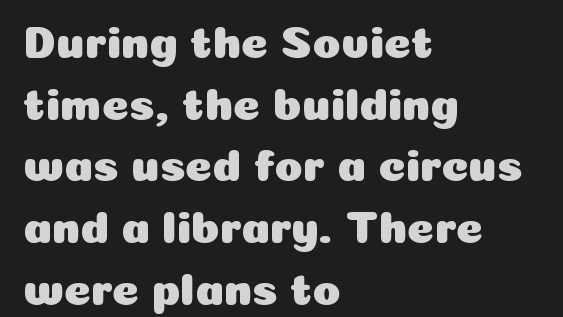
The image shows 46 px sans-serif type, upright; set left-aligned, normal line spacing (1.34x), normal letter spacing, not underlined; low stroke contrast and a medium x-height.
